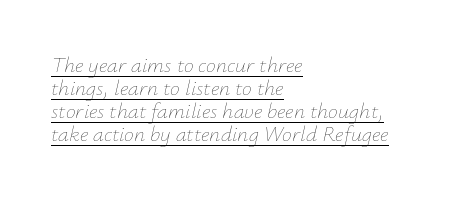
{"italic": "yes", "lean": "right", "slant_degrees": 12, "bold": "no", "underline": "yes", "align": "left", "line_spacing": "tight", "line_spacing_ratio": 1.04, "letter_spacing": "normal", "letter_spacing_em": 0.0, "glyph_px": 22}
